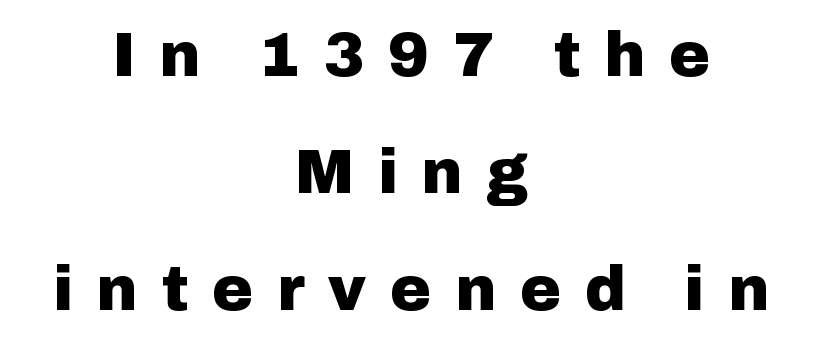
{"serif": "no", "italic": "no", "bold": "yes", "weight": "heavy", "width": "normal", "stroke_contrast": "low", "x_height": "medium", "monospaced": "no", "underline": "no", "align": "center", "line_spacing_ratio": 1.89, "letter_spacing": "wide", "letter_spacing_em": 0.38, "glyph_px": 62}
